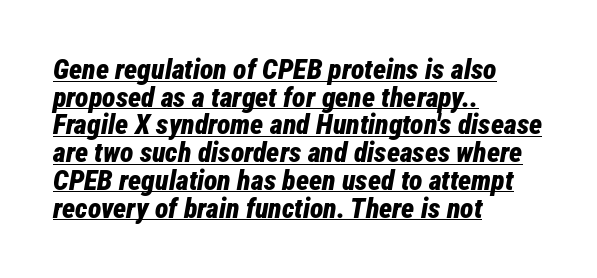
Reading down the block, your eye returns to a fixed left position each line. Spacing verdict: proportional, widths tailored to each character. Posture: slanted. This block would grow much taller if given ordinary leading; it's compressed now. Pretty heavy lettering here — definitely bold.
